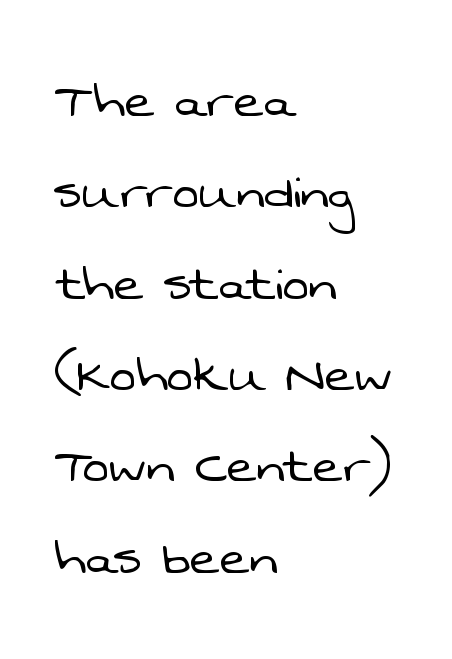
The image shows 63 px light sans-serif type; set left-aligned, normal line spacing (1.45x), normal letter spacing, not underlined; low stroke contrast and a medium x-height.
